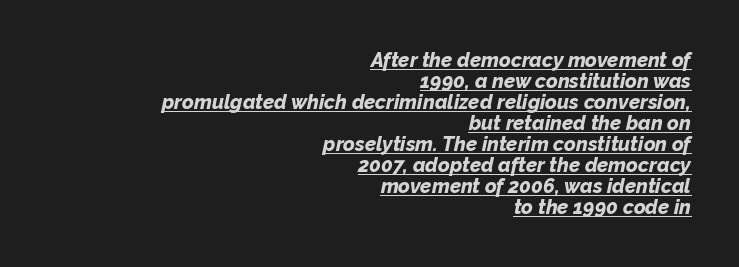
Q: Is the text bold? A: Yes.
Q: Is the text italic (slanted)? A: Yes, it leans right by about 12 degrees.
Q: Is the text underlined? A: Yes.
Q: How is the paragraph aligned? A: Right-aligned.
Q: Is the spacing between letters normal or unusually wide? A: Normal.
Q: Is the spacing between lines tight, normal or loose? A: Tight.
